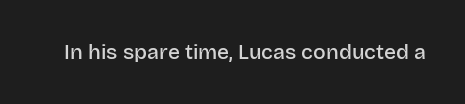
The image shows 21 px text type, upright; set normal letter spacing, not underlined.
